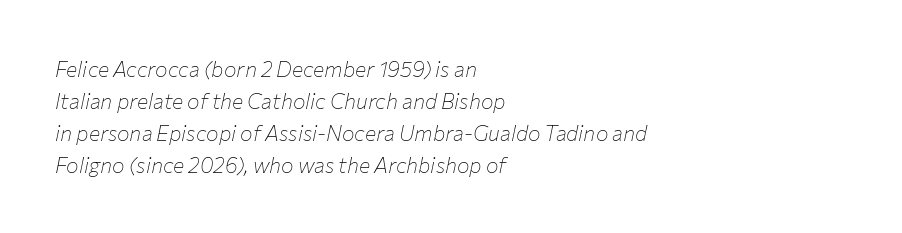
This is not heavy type; no bold has been used. A clean baseline with only descenders dipping below it. Notice how the stems are inclined rather than vertical — that's the hallmark of italics. Compared with a centered layout, this one pins lines to the left instead. The designer left line spacing at the default.
